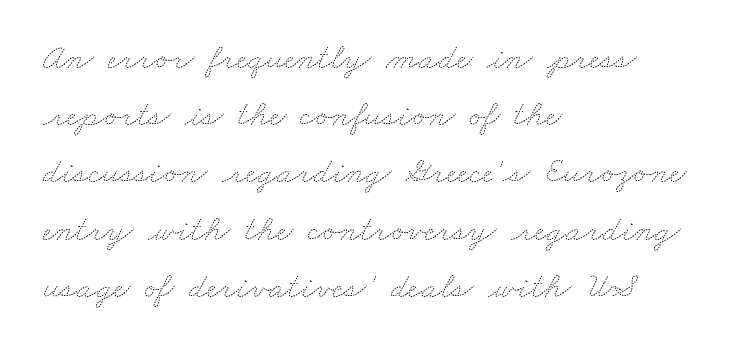
Q: Is the text bold? A: No.
Q: Is the text underlined? A: No.
Q: How is the paragraph aligned? A: Left-aligned.
Q: Is the spacing between letters normal or unusually wide? A: Normal.
Q: Is the spacing between lines tight, normal or loose? A: Normal.
Q: Width (condensed, normal, or wide)? A: Wide.
Q: Stroke contrast? A: Medium.
Q: x-height? A: Small.
Q: Monospaced? A: No.
